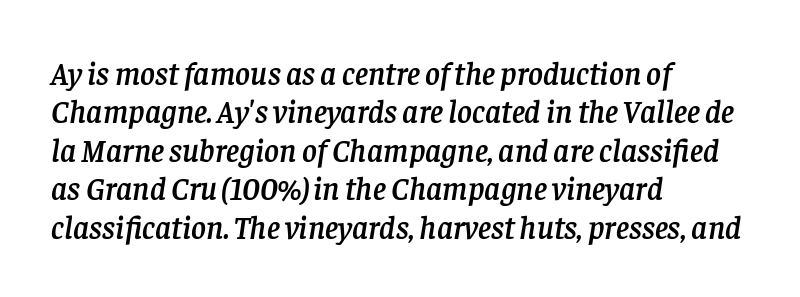
The image shows 32 px serif type, italic (leaning right); set left-aligned, line spacing 1.2x, normal letter spacing, not underlined; low stroke contrast and a large x-height.
